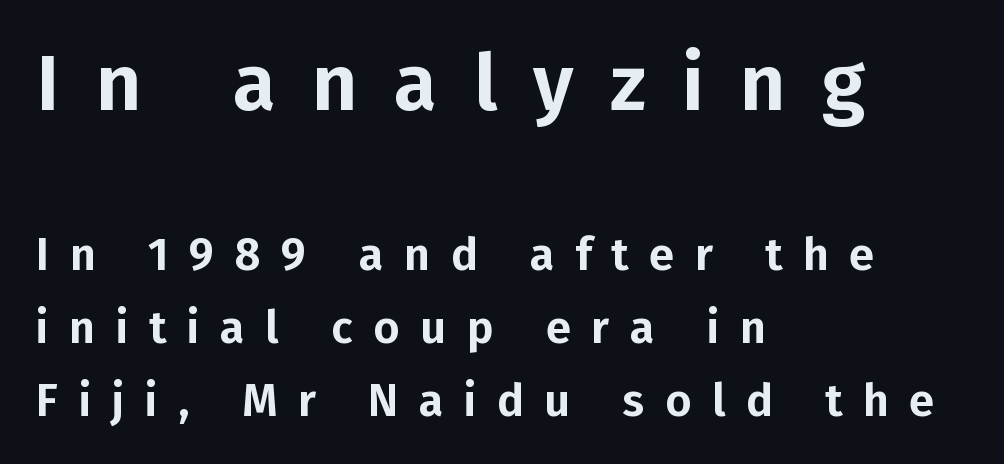
The image shows 79 px sans-serif type, upright; set left-aligned, normal line spacing (1.62x), unusually wide letter spacing (+0.46 em), not underlined; the first (top) block is 1.76x larger; low stroke contrast and a medium x-height.
